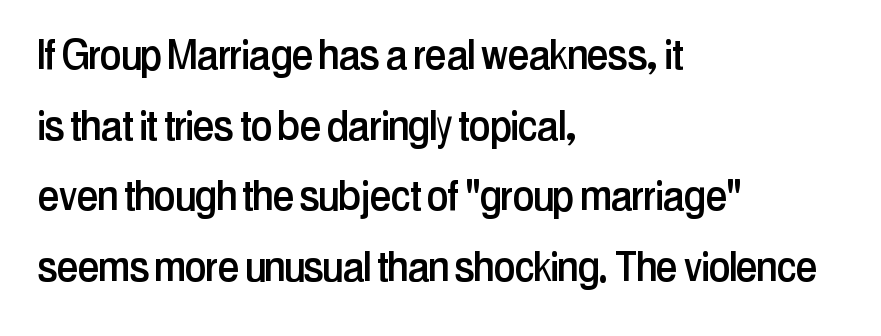
The image shows 49 px condensed sans-serif type, upright; set left-aligned, normal line spacing (1.44x), normal letter spacing, not underlined; low stroke contrast and a medium x-height.
